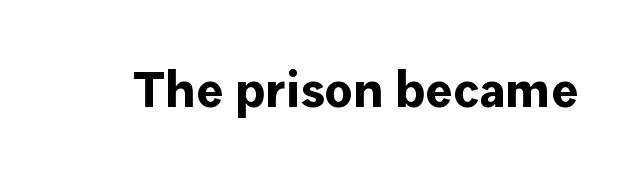
Q: Is the text bold? A: Yes.
Q: Is the text italic (slanted)? A: No, it is upright.
Q: Is the typeface a serif or a sans-serif typeface? A: Sans-serif.
Q: Is the text underlined? A: No.
Q: Is the spacing between letters normal or unusually wide? A: Normal.
Q: Width (condensed, normal, or wide)? A: Normal.
Q: Stroke contrast? A: Low.
Q: x-height? A: Medium.
Q: Monospaced? A: No.
